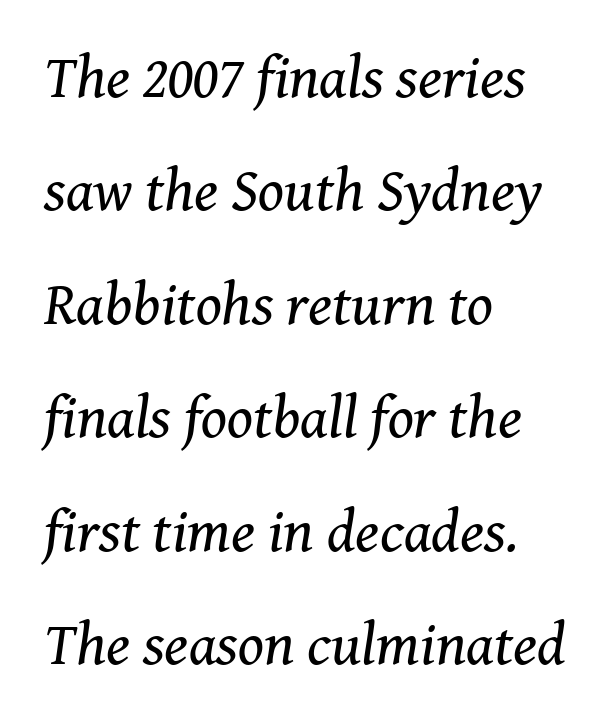
The image shows 60 px regular-weight serif type, italic (leaning right); set left-aligned, line spacing 1.89x, normal letter spacing, not underlined; medium stroke contrast and a medium x-height.
